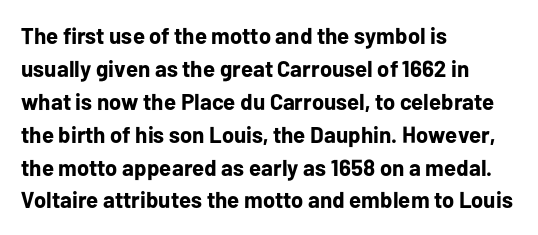
The gaps between neighbouring characters are ordinary and unremarkable. A dark, heavy texture on the line: the type is bold. Leftover space on each line is placed entirely after the last word. Reading down the column, the eye jumps a familiar distance to each next line. This is the regular roman posture of the typeface.
